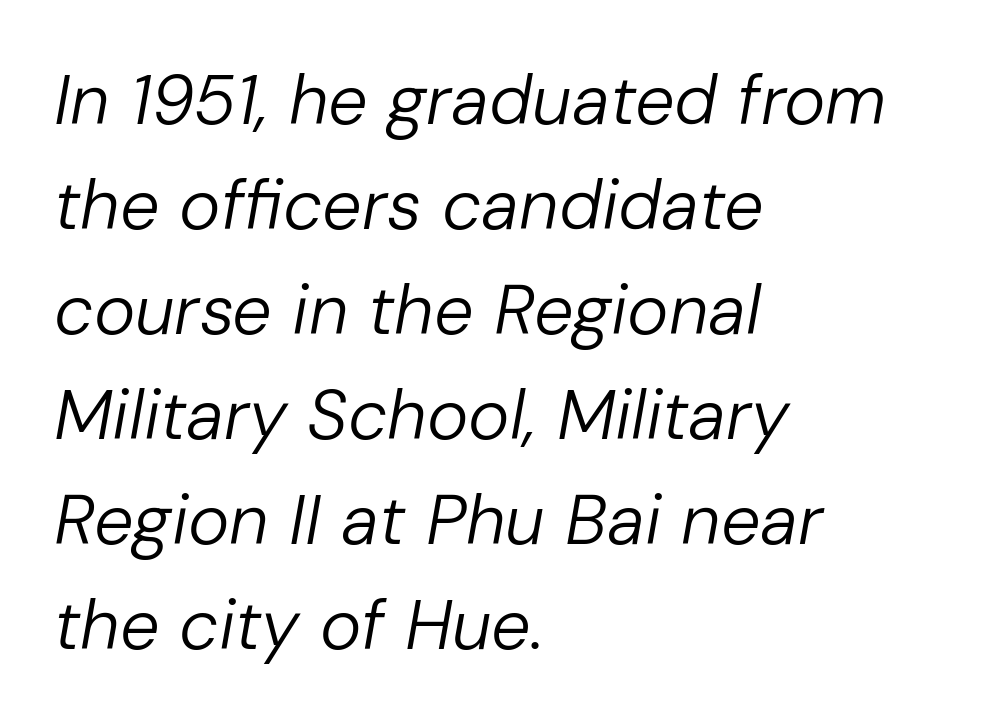
Vertically, the passage feels balanced, rows spaced as you'd expect. The whole block is typeset with a tilt. The text block is weighted toward the left margin, trailing off unevenly rightward. Beneath every word, the page is bare.
